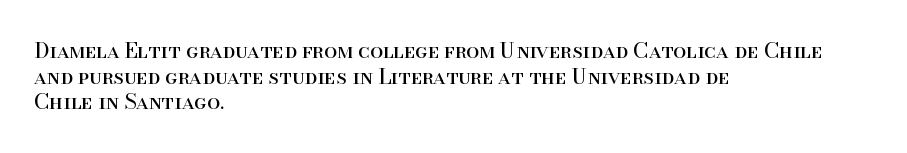
Does extra space separate the letters? No, they use regular spacing. The passage is arranged the way most books set body copy — flush left. The area under the type is left untouched. The face looks like a standard text weight, possibly lighter. Notice how the stems are strictly vertical — no italics here.
